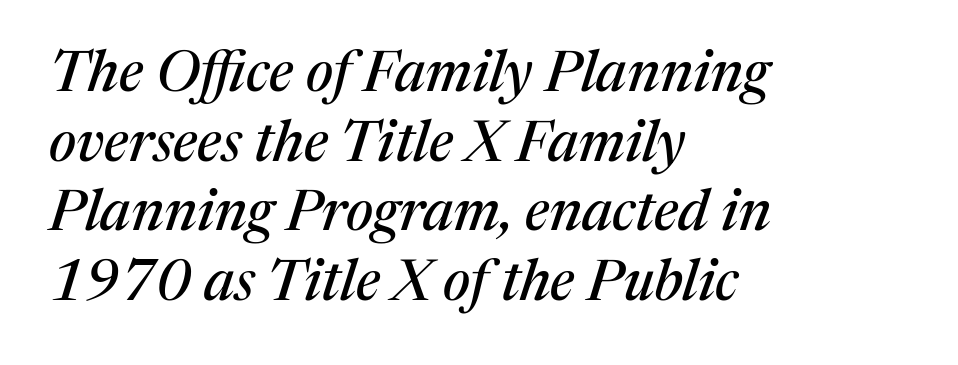
{"serif": "yes", "italic": "yes", "lean": "right", "slant_degrees": 17, "width": "normal", "stroke_contrast": "medium", "x_height": "medium", "monospaced": "no", "underline": "no", "align": "left", "line_spacing_ratio": 1.22, "letter_spacing": "normal", "letter_spacing_em": 0.0, "glyph_px": 57}
